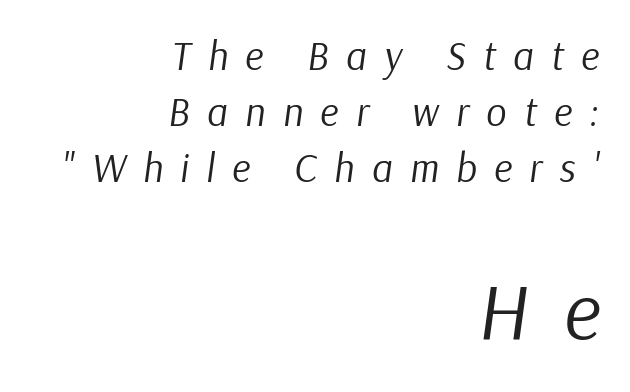
Of the two passages, the one underneath uses the larger point size. One glance says typical: line gaps are just what's usual. The font sits on the lighter half of the weight spectrum, regular included. Note the varied advance widths — an 'i' is clearly narrower than an 'm'. The string is rendered with underlining switched off.
